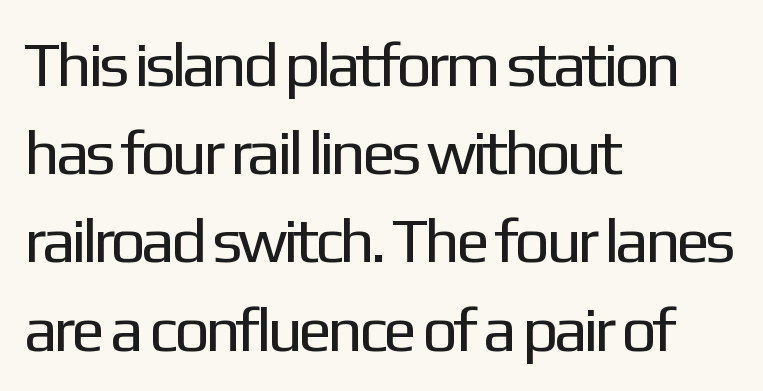
The image shows 63 px regular-weight sans-serif type, upright; set left-aligned, normal line spacing (1.4x), normal letter spacing, not underlined; low stroke contrast and a medium x-height.
